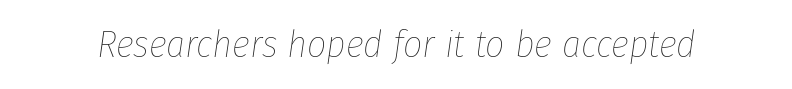
Stroke thickness stays within the range of a standard reading face or lighter. Style check: oblique. The gap between lines stays unmarked. Caption: standard tracking, unaltered.
